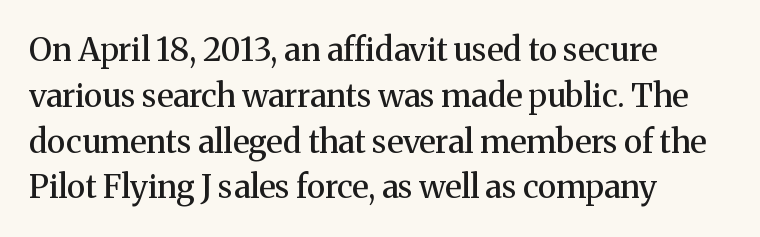
The image shows 32 px semibold serif type, upright; set left-aligned, normal line spacing (1.43x), normal letter spacing, not underlined; medium stroke contrast and a medium x-height.
